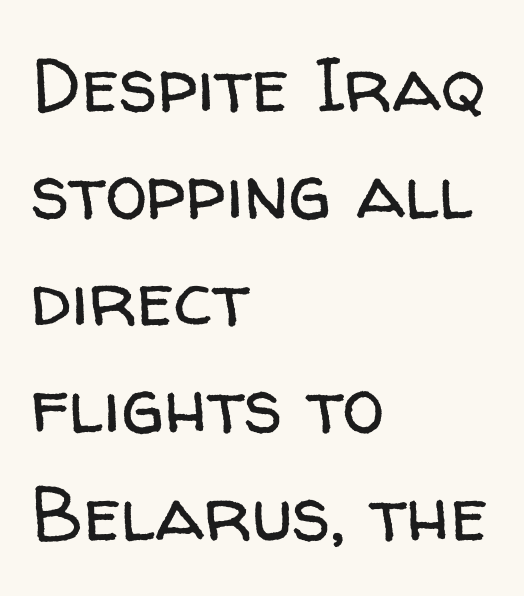
Q: Is the text bold? A: No.
Q: Is the text italic (slanted)? A: No, it is upright.
Q: Is the typeface a serif or a sans-serif typeface? A: Sans-serif.
Q: Is the text underlined? A: No.
Q: How is the paragraph aligned? A: Left-aligned.
Q: Is the spacing between letters normal or unusually wide? A: Normal.
Q: Is the spacing between lines tight, normal or loose? A: Normal.
Q: Width (condensed, normal, or wide)? A: Normal.
Q: Stroke contrast? A: Low.
Q: x-height? A: Medium.
Q: Monospaced? A: No.
